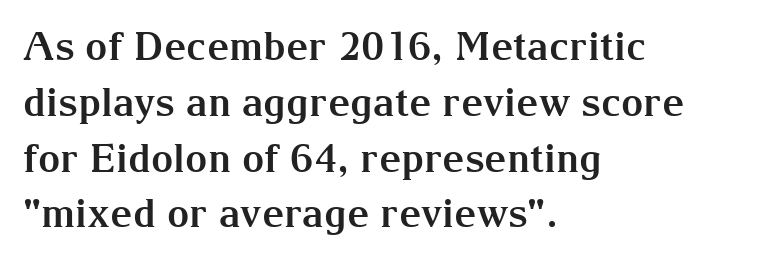
Q: Is the text bold? A: Yes.
Q: Is the text italic (slanted)? A: No, it is upright.
Q: Is the typeface a serif or a sans-serif typeface? A: Serif.
Q: Is the text underlined? A: No.
Q: How is the paragraph aligned? A: Left-aligned.
Q: Is the spacing between letters normal or unusually wide? A: Normal.
Q: Is the spacing between lines tight, normal or loose? A: Normal.
Q: Width (condensed, normal, or wide)? A: Normal.
Q: Stroke contrast? A: Medium.
Q: x-height? A: Medium.
Q: Monospaced? A: No.
